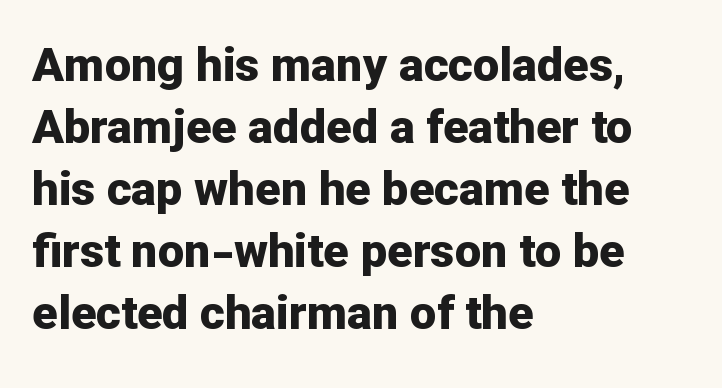
{"serif": "no", "italic": "no", "bold": "yes", "weight": "bold", "width": "normal", "stroke_contrast": "low", "x_height": "medium", "monospaced": "no", "underline": "no", "align": "left", "line_spacing": "normal", "line_spacing_ratio": 1.32, "letter_spacing": "normal", "letter_spacing_em": 0.0, "glyph_px": 47}
